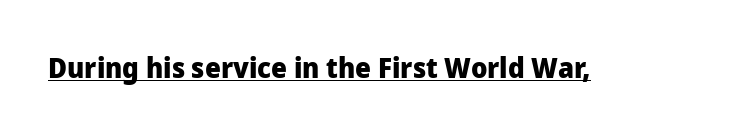
Does the type have serifs? No, each stem ends abruptly. Looks like someone drew a line under every word here. Pretty heavy lettering here — definitely bold. If you drew a line through each stem, it would be perfectly vertical. Note the varied advance widths — an 'i' is clearly narrower than an 'm'.
